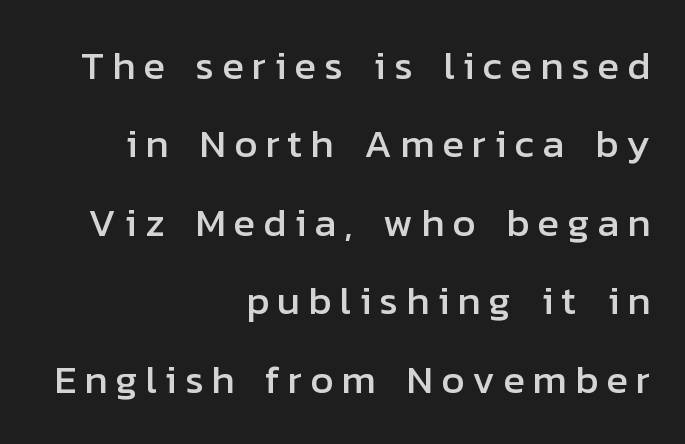
This rendering features lettering with no underline. Visually the block forms a straight wall on the right and a jagged coastline on the left. The lettering holds an erect, upright posture throughout. Leading: increased. Regarding serifs, this sample does without them. The type is letterspaced generously, with wide tracking.
